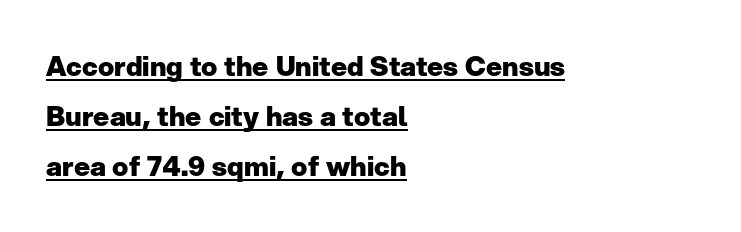
The text block is weighted toward the left margin, trailing off unevenly rightward. Caption: lettering with a line underneath. Short note: letters normally spaced. You'd pick this weight for a headline — it's a proper bold. Notice how the stems are strictly vertical — no italics here.
